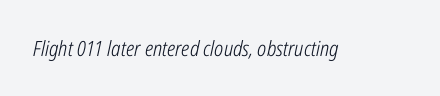
Q: Is the text bold? A: No.
Q: Is the text italic (slanted)? A: Yes, it leans right by about 12 degrees.
Q: Is the text underlined? A: No.
Q: Is the spacing between letters normal or unusually wide? A: Normal.
